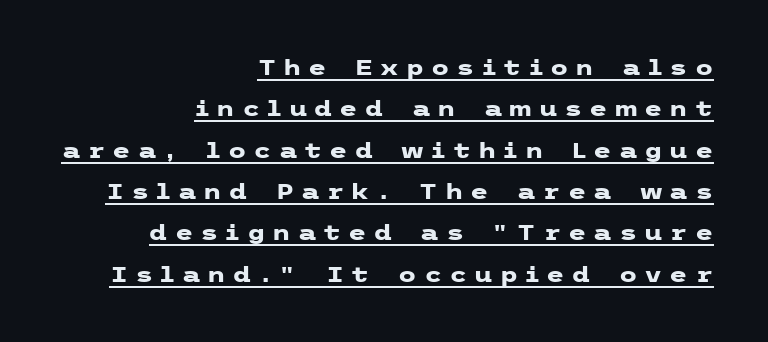
The image shows 21 px bold type, upright; set right-aligned, loose line spacing (1.97x), unusually wide letter spacing (+0.33 em), underlined.
